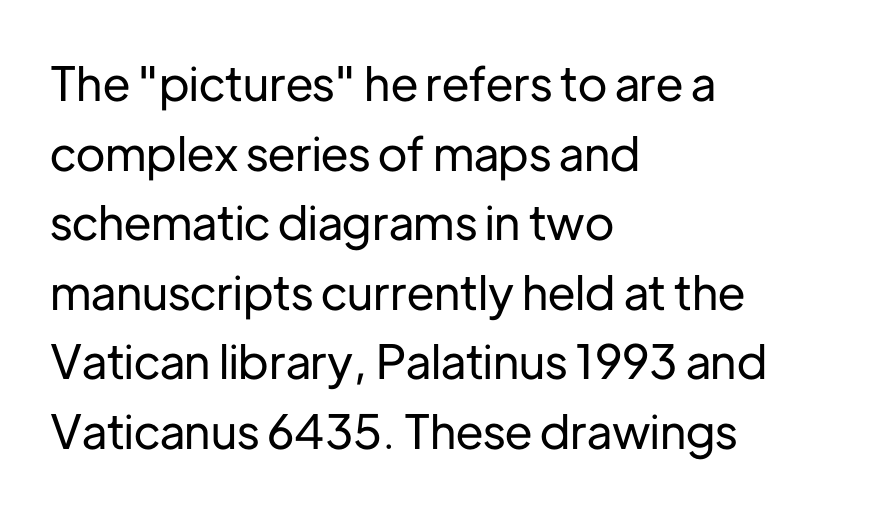
Q: Is the text italic (slanted)? A: No, it is upright.
Q: Is the typeface a serif or a sans-serif typeface? A: Sans-serif.
Q: Is the text underlined? A: No.
Q: How is the paragraph aligned? A: Left-aligned.
Q: Is the spacing between letters normal or unusually wide? A: Normal.
Q: Is the spacing between lines tight, normal or loose? A: Normal.
Q: Width (condensed, normal, or wide)? A: Normal.
Q: Stroke contrast? A: Low.
Q: x-height? A: Medium.
Q: Monospaced? A: No.
